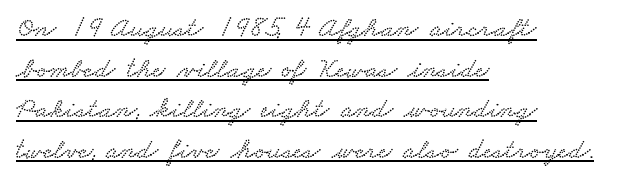
Q: Is the typeface a serif or a sans-serif typeface? A: Serif.
Q: Is the text underlined? A: Yes.
Q: How is the paragraph aligned? A: Left-aligned.
Q: Is the spacing between letters normal or unusually wide? A: Normal.
Q: Is the spacing between lines tight, normal or loose? A: Normal.
Q: Width (condensed, normal, or wide)? A: Wide.
Q: Stroke contrast? A: Low.
Q: x-height? A: Small.
Q: Monospaced? A: No.
